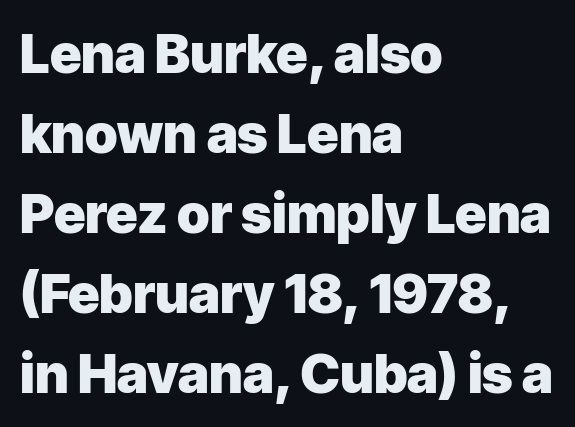
Q: Is the text bold? A: Yes.
Q: Is the text italic (slanted)? A: No, it is upright.
Q: Is the typeface a serif or a sans-serif typeface? A: Sans-serif.
Q: Is the text underlined? A: No.
Q: How is the paragraph aligned? A: Left-aligned.
Q: Is the spacing between letters normal or unusually wide? A: Normal.
Q: Is the spacing between lines tight, normal or loose? A: Normal.
Q: Width (condensed, normal, or wide)? A: Normal.
Q: Stroke contrast? A: Low.
Q: x-height? A: Medium.
Q: Monospaced? A: No.
